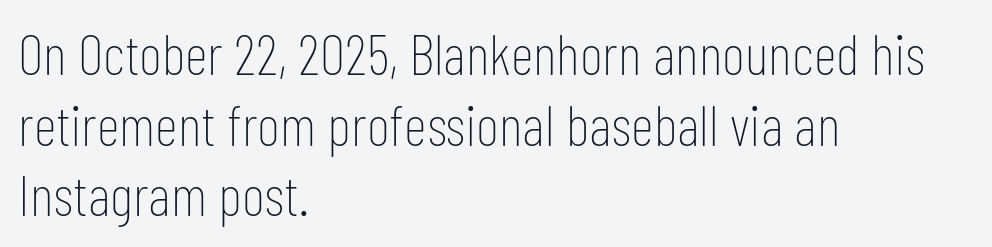
{"serif": "no", "italic": "no", "bold": "no", "weight": "thin", "width": "condensed", "stroke_contrast": "low", "x_height": "medium", "monospaced": "no", "underline": "no", "align": "left", "line_spacing_ratio": 1.24, "letter_spacing": "normal", "letter_spacing_em": 0.0, "glyph_px": 57}
